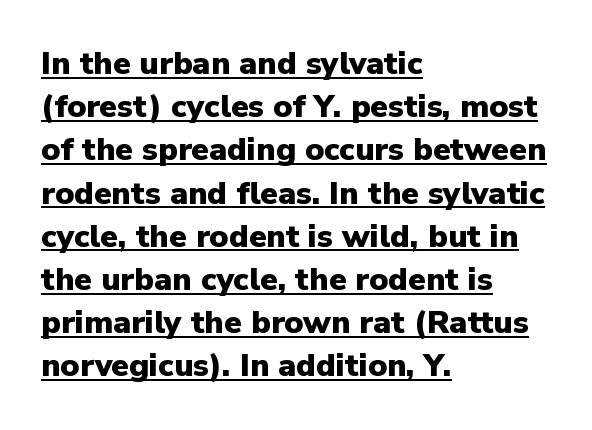
{"serif": "no", "italic": "no", "bold": "yes", "weight": "heavy", "width": "normal", "stroke_contrast": "low", "x_height": "medium", "monospaced": "no", "underline": "yes", "align": "left", "line_spacing": "normal", "line_spacing_ratio": 1.35, "letter_spacing": "normal", "letter_spacing_em": 0.0, "glyph_px": 32}
